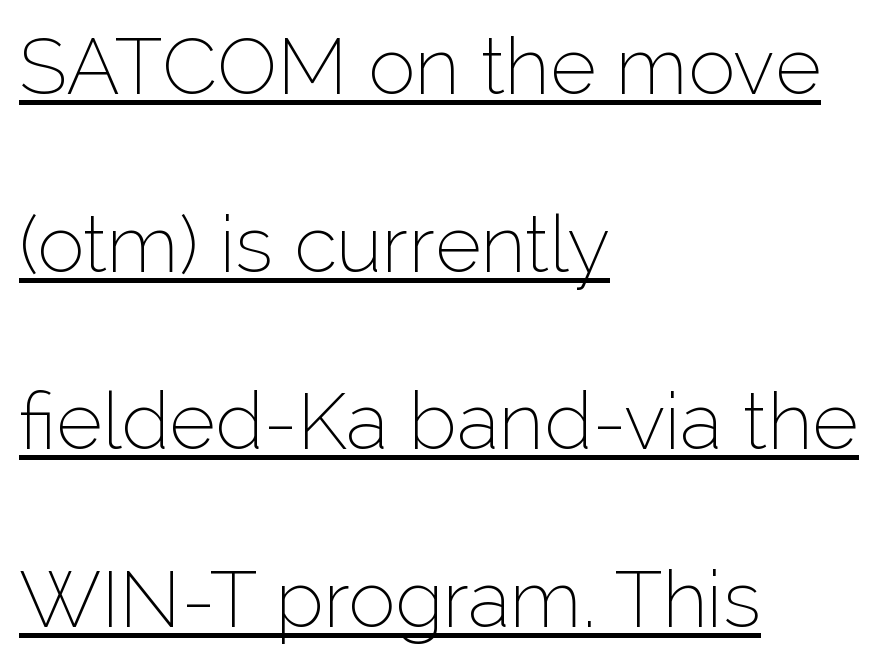
Descenders here cross a horizontal rule under the line. Letter spacing: default. These lines are rendered in a variable-pitch font. A roman cut, with each character standing at attention.
